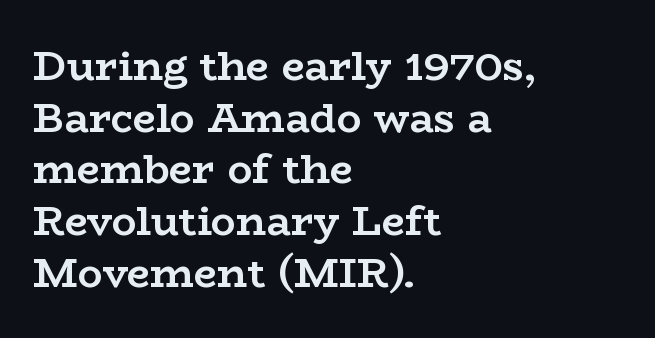
Q: Is the text bold? A: Yes.
Q: Is the text italic (slanted)? A: No, it is upright.
Q: Is the typeface a serif or a sans-serif typeface? A: Serif.
Q: Is the text underlined? A: No.
Q: How is the paragraph aligned? A: Left-aligned.
Q: Is the spacing between letters normal or unusually wide? A: Normal.
Q: Is the spacing between lines tight, normal or loose? A: Normal.
Q: Width (condensed, normal, or wide)? A: Wide.
Q: Stroke contrast? A: Low.
Q: x-height? A: Medium.
Q: Monospaced? A: No.
